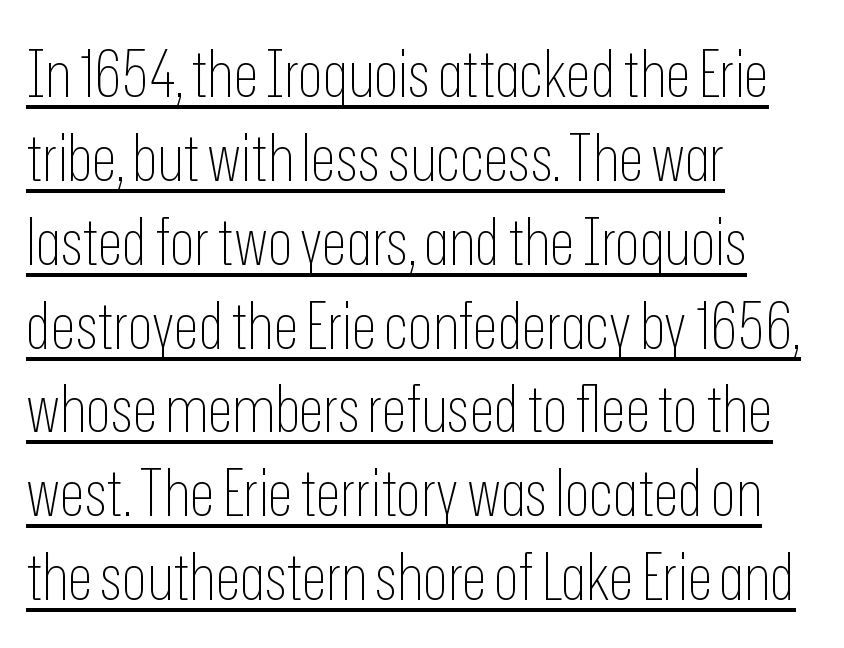
The image shows 65 px thin, condensed sans-serif type, upright; set left-aligned, normal line spacing (1.29x), normal letter spacing, underlined; low stroke contrast and a medium x-height.
